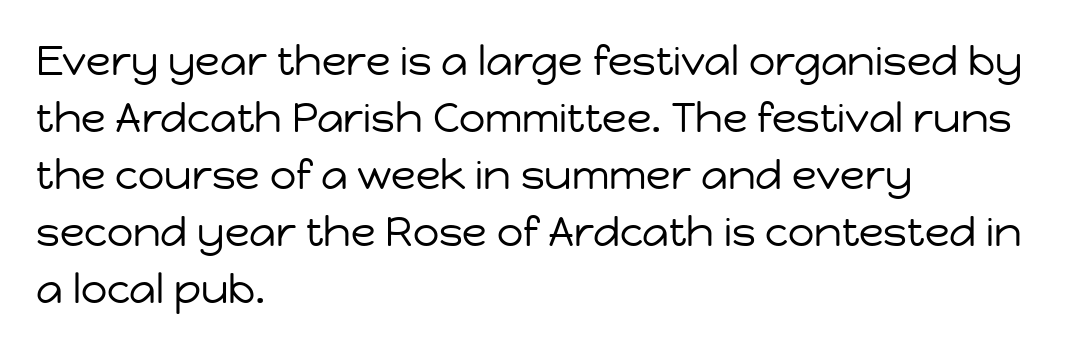
Just letters on the line, the space beneath them empty. In terms of posture, this sample is upright. Proportional: the letters do not fall into vertical columns. Baseline-to-baseline distance is the conventional proportion of letter height. The text block is weighted toward the left margin, trailing off unevenly rightward. The rendering keeps characters at their native spacing.
